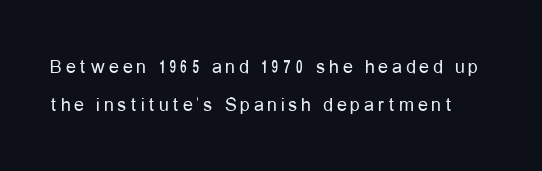
Q: Is the text bold? A: No.
Q: Is the text italic (slanted)? A: No, it is upright.
Q: Is the text underlined? A: No.
Q: Is the spacing between lines tight, normal or loose? A: Loose.
